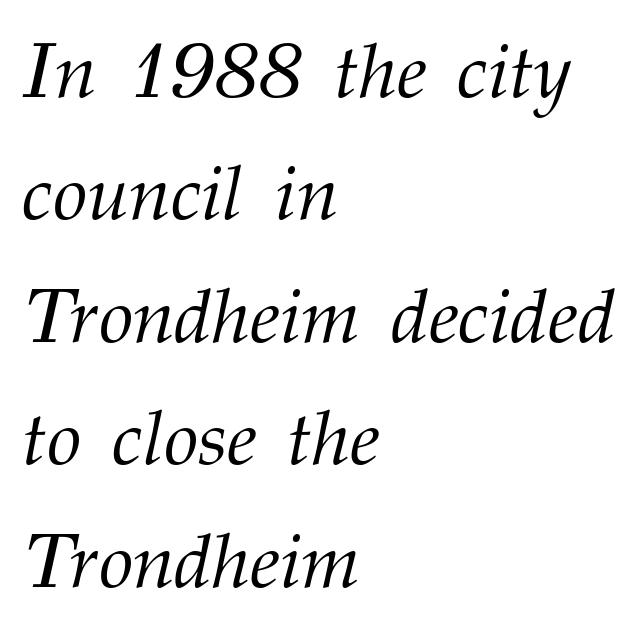
Inter-character spacing is left at the font's built-in metrics. Serifs: yes, visible at the terminals of the letterforms. Nothing heavy about these letters — not bold at all. Normally led — the rows are evenly, conventionally spaced. Quick note: italic.
